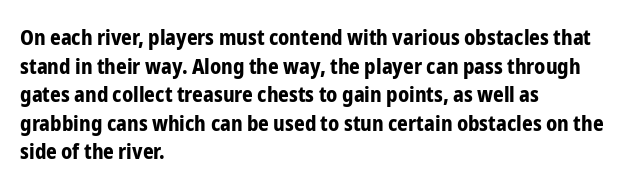
Notice how descenders clear the ascenders below comfortably — that's standard leading. Clear beneath every line of the passage. These lines are set flush left with a ragged right edge. The type sits square on the baseline with zero lean. Each word holds together tightly as a unit, with standard inter-letter gaps.
